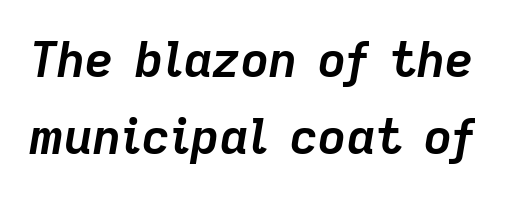
The image shows 49 px semibold type, italic (leaning right); set normal line spacing (1.57x), normal letter spacing, not underlined; low stroke contrast and a medium x-height.
